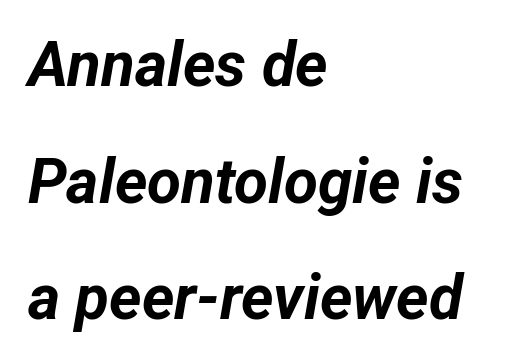
Notice how the stems are inclined rather than vertical — that's the hallmark of italics. Typesetter's note: full bold, strokes at maximum text heaviness. Looks like regular typesetting: each glyph gets only the width it needs. The letters sit at their default tracking, neither squeezed nor spread. Reading down the block, your eye returns to a fixed left position each line.
